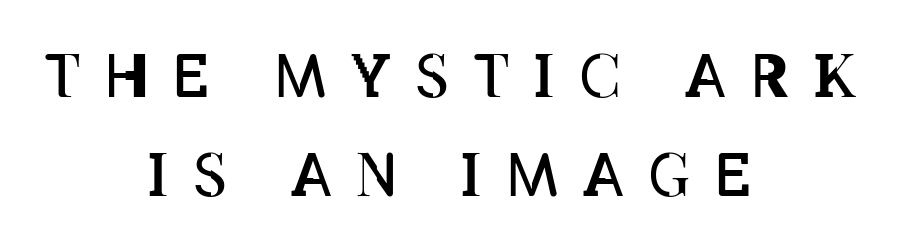
The image shows 59 px regular-weight, condensed type, upright; set centered, normal line spacing (1.68x), unusually wide letter spacing (+0.42 em), not underlined; low stroke contrast and a large x-height.
